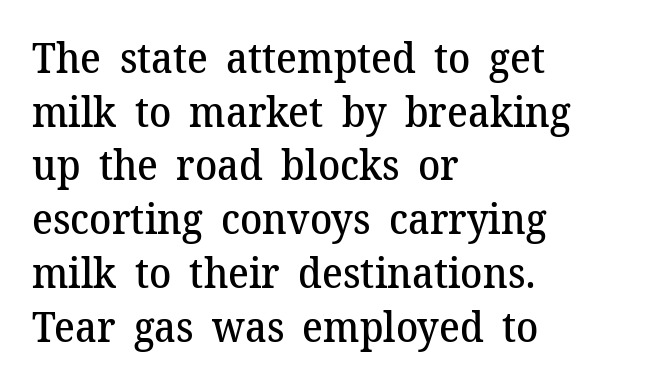
{"serif": "yes", "italic": "no", "bold": "semi", "weight": "semibold", "width": "normal", "stroke_contrast": "medium", "x_height": "medium", "monospaced": "no", "underline": "no", "align": "left", "line_spacing": "normal", "line_spacing_ratio": 1.31, "letter_spacing": "normal", "letter_spacing_em": 0.0, "glyph_px": 41}
